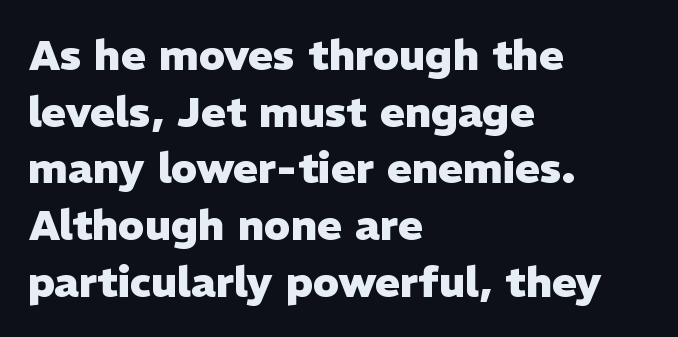
The image shows 42 px heavy sans-serif type, upright; set left-aligned, normal line spacing (1.35x), normal letter spacing, not underlined; low stroke contrast and a medium x-height.
